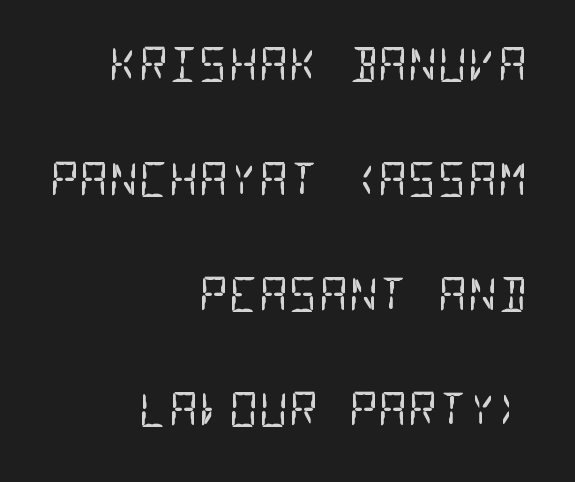
{"serif": "no", "bold": "no", "weight": "regular", "width": "condensed", "stroke_contrast": "low", "x_height": "large", "monospaced": "yes", "underline": "no", "align": "right", "line_spacing": "loose", "line_spacing_ratio": 2.5, "letter_spacing": "normal", "letter_spacing_em": 0.0, "glyph_px": 46}
